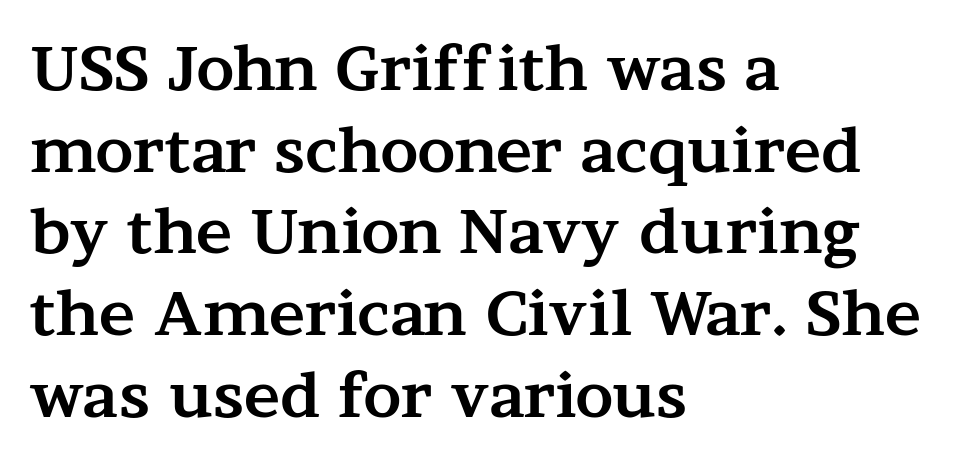
Q: Is the text bold? A: Yes.
Q: Is the text italic (slanted)? A: No, it is upright.
Q: Is the typeface a serif or a sans-serif typeface? A: Serif.
Q: Is the text underlined? A: No.
Q: How is the paragraph aligned? A: Left-aligned.
Q: Is the spacing between letters normal or unusually wide? A: Normal.
Q: Is the spacing between lines tight, normal or loose? A: Normal.
Q: Width (condensed, normal, or wide)? A: Wide.
Q: Stroke contrast? A: Medium.
Q: x-height? A: Medium.
Q: Monospaced? A: No.
